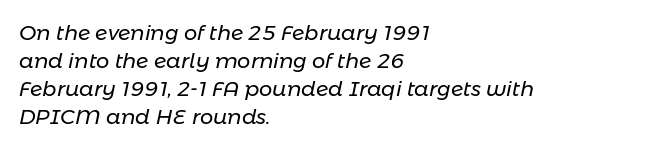
{"italic": "yes", "lean": "right", "slant_degrees": 11, "bold": "no", "underline": "no", "align": "left", "line_spacing": "normal", "line_spacing_ratio": 1.34, "letter_spacing": "normal", "letter_spacing_em": 0.0, "glyph_px": 21}
